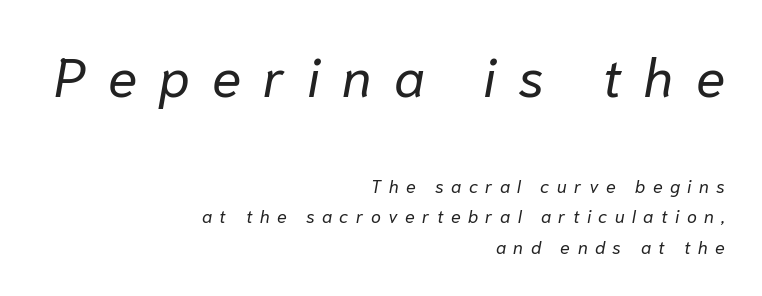
Only glyphs here, with clear space below each row. The composition opens big and finishes small. Compared with a typical body face, this is equally light or lighter still. Looks like regular typesetting: each glyph gets only the width it needs. The lines are quadded right.
